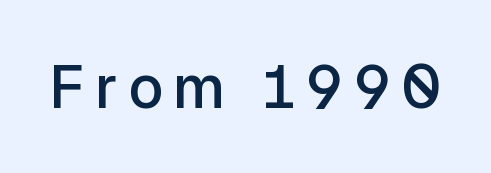
The image shows 60 px semibold sans-serif type, upright; set not underlined; low stroke contrast and a medium x-height.
